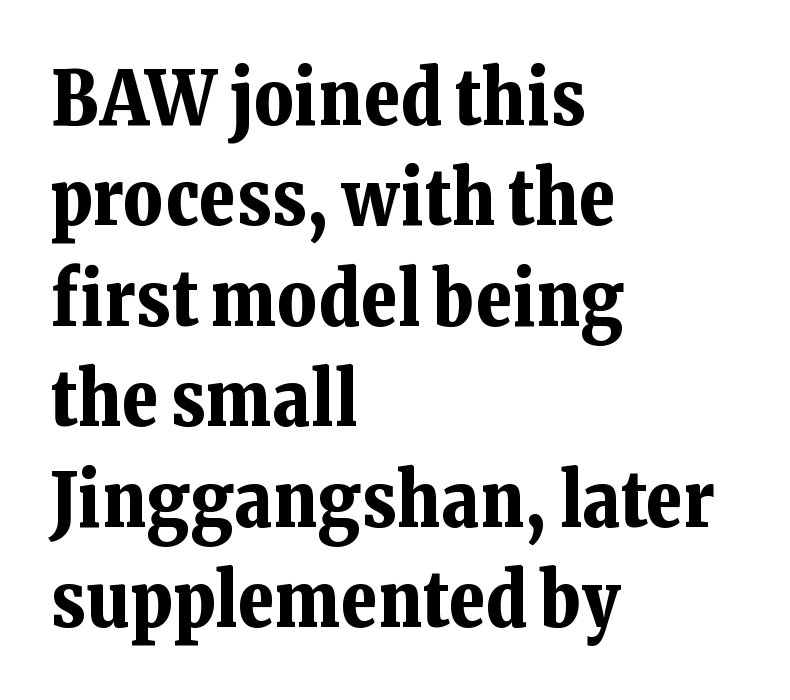
Q: Is the text bold? A: Yes.
Q: Is the text italic (slanted)? A: No, it is upright.
Q: Is the typeface a serif or a sans-serif typeface? A: Serif.
Q: Is the text underlined? A: No.
Q: How is the paragraph aligned? A: Left-aligned.
Q: Is the spacing between letters normal or unusually wide? A: Normal.
Q: Is the spacing between lines tight, normal or loose? A: Normal.
Q: Width (condensed, normal, or wide)? A: Normal.
Q: Stroke contrast? A: Low.
Q: x-height? A: Medium.
Q: Monospaced? A: No.
